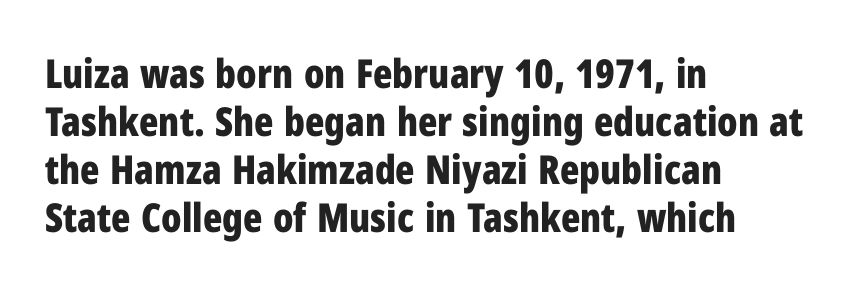
Q: Is the text bold? A: Yes.
Q: Is the text italic (slanted)? A: No, it is upright.
Q: Is the typeface a serif or a sans-serif typeface? A: Sans-serif.
Q: Is the text underlined? A: No.
Q: How is the paragraph aligned? A: Left-aligned.
Q: Is the spacing between letters normal or unusually wide? A: Normal.
Q: Width (condensed, normal, or wide)? A: Condensed.
Q: Stroke contrast? A: Low.
Q: x-height? A: Medium.
Q: Monospaced? A: No.
